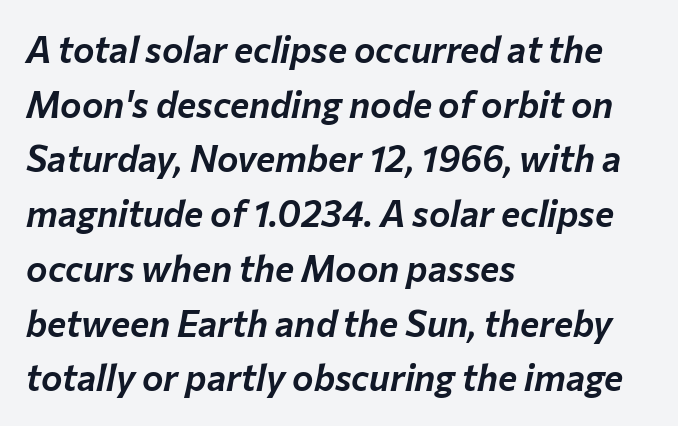
Each row of text sits above clean, open space. The block of text has a typical density, with ordinary space between rows. The rendering uses natural spacing where letterforms have individual widths. Characters follow at the spacing the type designer built in. When letters slant like this, we call the style italic. Reading down the block, your eye returns to a fixed left position each line.
